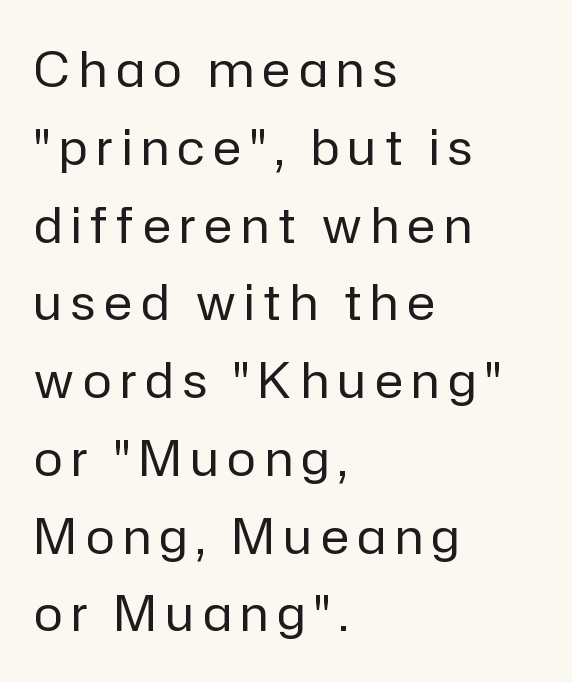
Q: Is the text bold? A: No.
Q: Is the text italic (slanted)? A: No, it is upright.
Q: Is the typeface a serif or a sans-serif typeface? A: Sans-serif.
Q: Is the text underlined? A: No.
Q: How is the paragraph aligned? A: Left-aligned.
Q: Is the spacing between lines tight, normal or loose? A: Normal.
Q: Width (condensed, normal, or wide)? A: Normal.
Q: Stroke contrast? A: Low.
Q: x-height? A: Medium.
Q: Monospaced? A: No.
